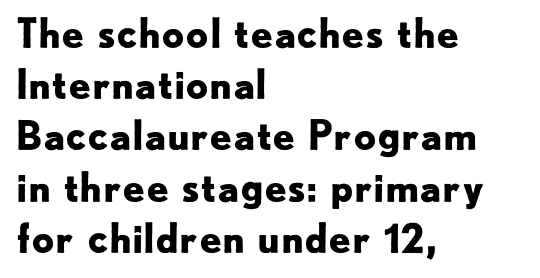
{"serif": "no", "italic": "no", "bold": "yes", "weight": "bold", "width": "normal", "stroke_contrast": "low", "x_height": "small", "monospaced": "no", "underline": "no", "align": "left", "line_spacing": "normal", "line_spacing_ratio": 1.28, "letter_spacing": "normal", "letter_spacing_em": 0.0, "glyph_px": 40}
